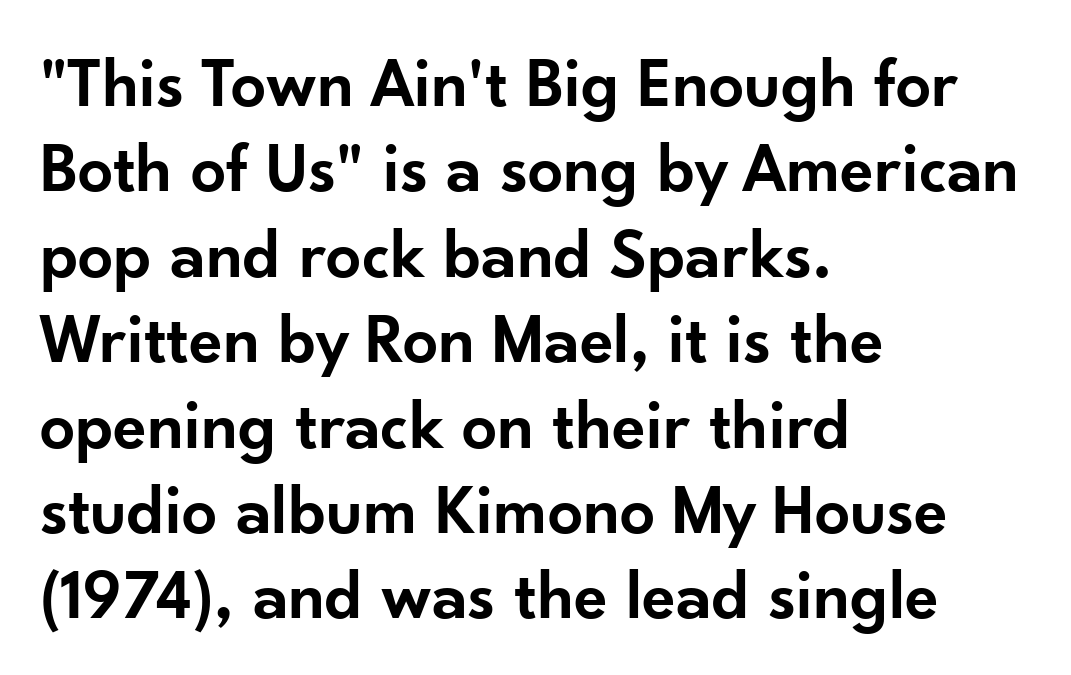
Q: Is the text bold? A: Semi-bold.
Q: Is the text italic (slanted)? A: No, it is upright.
Q: Is the typeface a serif or a sans-serif typeface? A: Sans-serif.
Q: Is the text underlined? A: No.
Q: How is the paragraph aligned? A: Left-aligned.
Q: Is the spacing between letters normal or unusually wide? A: Normal.
Q: Width (condensed, normal, or wide)? A: Normal.
Q: Stroke contrast? A: Low.
Q: x-height? A: Small.
Q: Monospaced? A: No.
